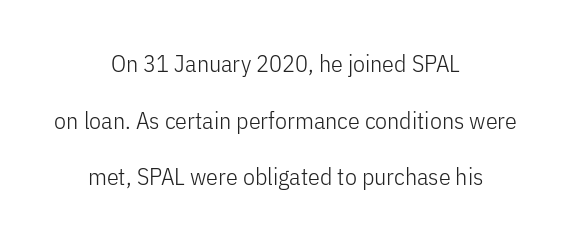
The image shows 24 px text type, upright; set centered, loose line spacing (2.36x), normal letter spacing, not underlined.
